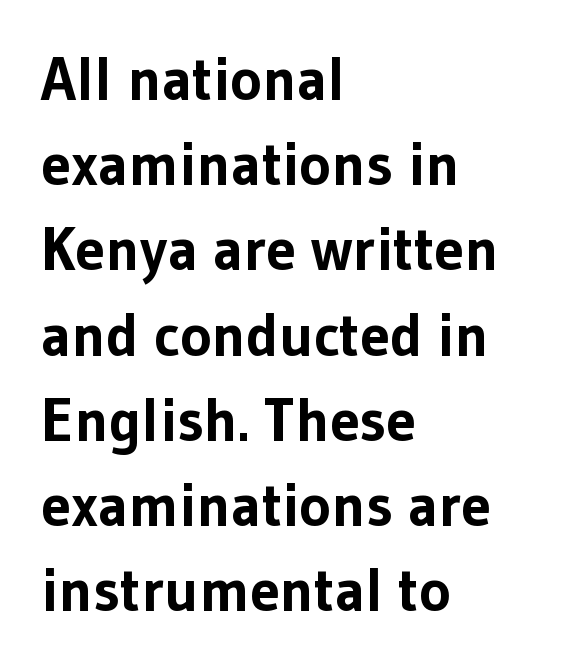
The image shows 60 px bold sans-serif type, upright; set left-aligned, normal line spacing (1.42x), normal letter spacing, not underlined; low stroke contrast and a medium x-height.
